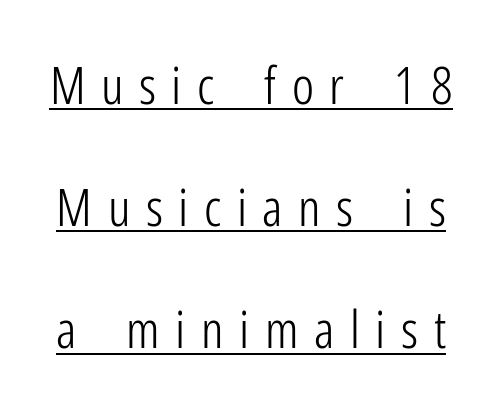
The image shows 52 px light, condensed sans-serif type, upright; set loose line spacing (2.35x), unusually wide letter spacing (+0.3 em), underlined; low stroke contrast and a medium x-height.
